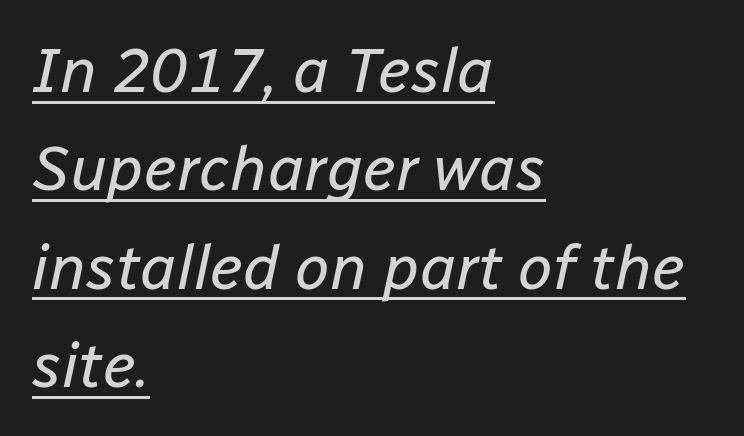
The image shows 63 px regular-weight type, italic (leaning right); set left-aligned, normal line spacing (1.56x), normal letter spacing, underlined; low stroke contrast and a medium x-height.
